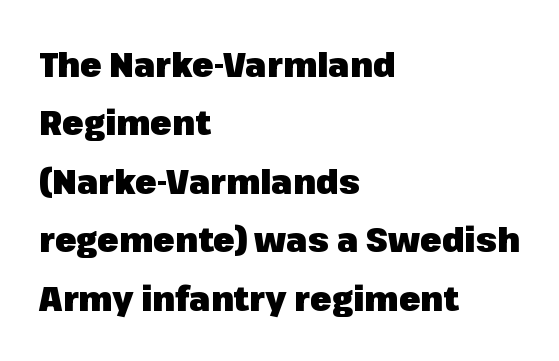
{"serif": "no", "italic": "no", "bold": "yes", "weight": "heavy", "width": "normal", "stroke_contrast": "low", "x_height": "medium", "monospaced": "no", "underline": "no", "align": "left", "line_spacing": "normal", "line_spacing_ratio": 1.67, "letter_spacing": "normal", "letter_spacing_em": 0.0, "glyph_px": 35}
